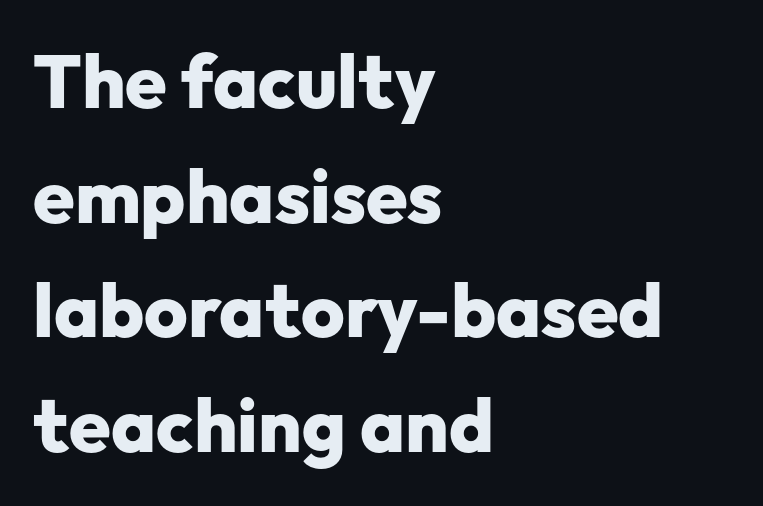
{"serif": "no", "italic": "no", "bold": "yes", "weight": "heavy", "width": "normal", "stroke_contrast": "low", "x_height": "medium", "monospaced": "no", "underline": "no", "align": "left", "line_spacing": "normal", "line_spacing_ratio": 1.53, "letter_spacing": "normal", "letter_spacing_em": 0.0, "glyph_px": 75}
